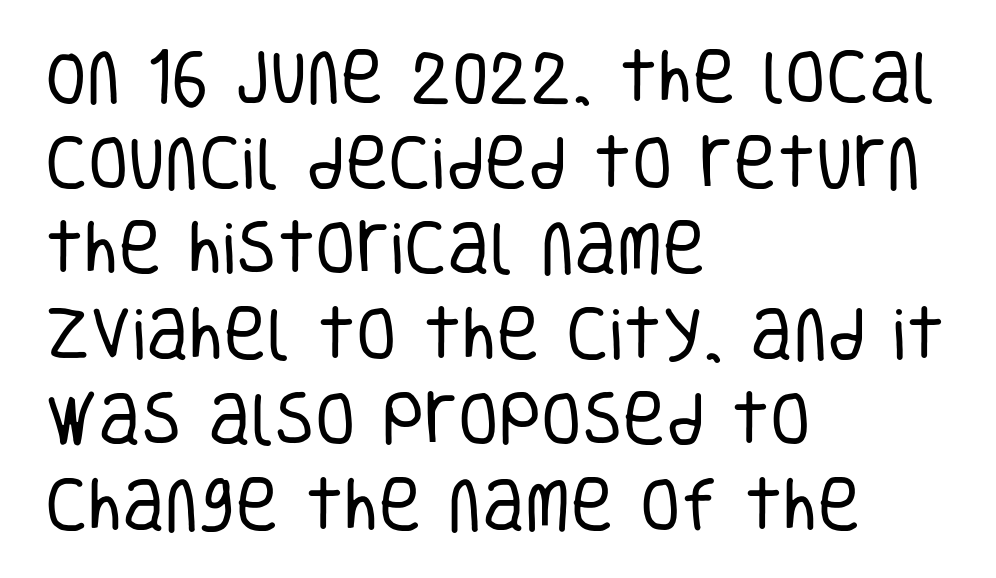
The image shows 59 px regular-weight, condensed sans-serif type, upright; set left-aligned, normal line spacing (1.45x), normal letter spacing, not underlined; low stroke contrast and a large x-height.
